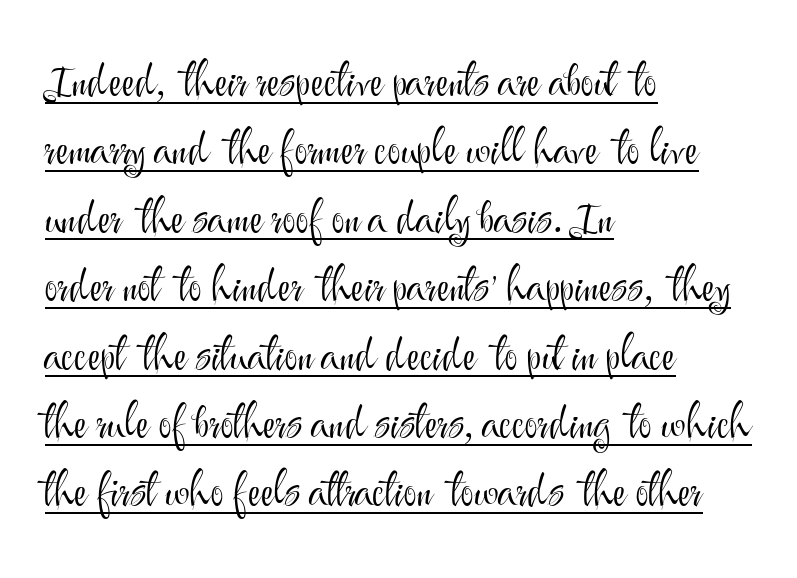
{"serif": "no", "bold": "no", "weight": "light", "width": "normal", "stroke_contrast": "medium", "x_height": "small", "monospaced": "no", "underline": "yes", "align": "left", "line_spacing": "normal", "line_spacing_ratio": 1.52, "letter_spacing": "normal", "letter_spacing_em": 0.0, "glyph_px": 45}
